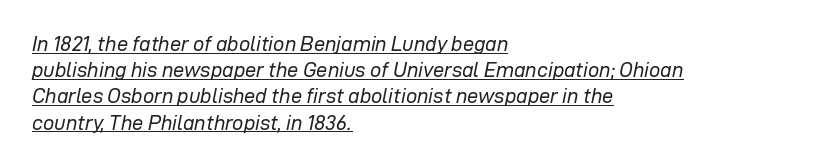
{"italic": "yes", "lean": "right", "slant_degrees": 12, "bold": "no", "underline": "yes", "align": "left", "line_spacing": "normal", "line_spacing_ratio": 1.31, "letter_spacing": "normal", "letter_spacing_em": 0.0, "glyph_px": 20}
